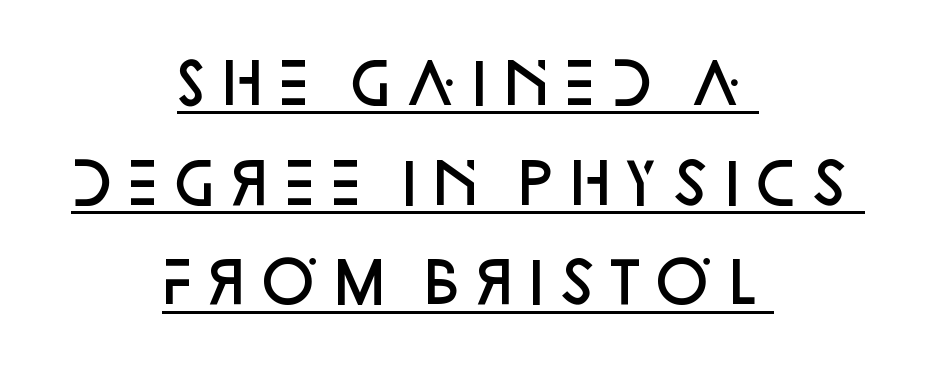
The image shows 56 px semibold sans-serif type, upright; set centered, line spacing 1.78x, normal letter spacing, underlined; low stroke contrast and a large x-height.
